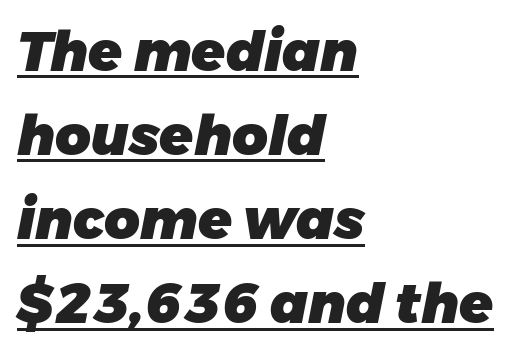
Q: Is the text bold? A: Yes.
Q: Is the text italic (slanted)? A: Yes, it leans right by about 11 degrees.
Q: Is the text underlined? A: Yes.
Q: How is the paragraph aligned? A: Left-aligned.
Q: Is the spacing between letters normal or unusually wide? A: Normal.
Q: Is the spacing between lines tight, normal or loose? A: Normal.
Q: Width (condensed, normal, or wide)? A: Normal.
Q: Stroke contrast? A: Low.
Q: x-height? A: Medium.
Q: Monospaced? A: No.
